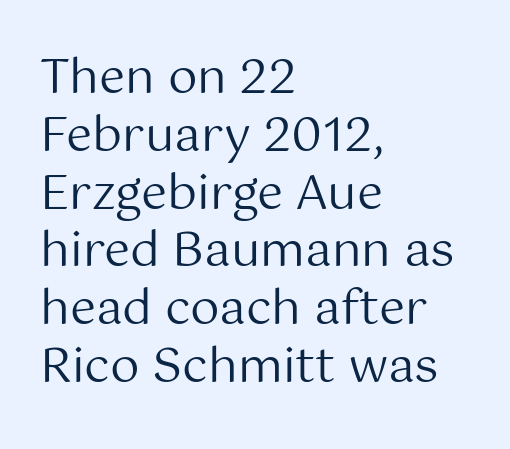
{"serif": "no", "italic": "no", "bold": "no", "weight": "regular", "width": "normal", "stroke_contrast": "medium", "x_height": "medium", "monospaced": "no", "underline": "no", "align": "left", "line_spacing_ratio": 1.23, "letter_spacing": "normal", "letter_spacing_em": 0.0, "glyph_px": 47}
